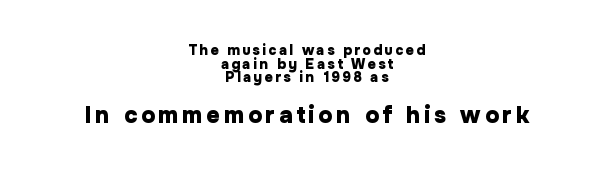
{"italic": "no", "bold": "yes", "underline": "no", "align": "center", "line_spacing": "tight", "line_spacing_ratio": 0.97, "larger_block": "second", "size_ratio": 1.64, "glyph_px": 23}
